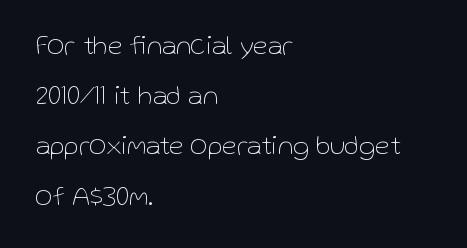
Characters follow at the spacing the type designer built in. This is not heavy type; no bold has been used. Any mark beneath the type? The region is blank. The letters stand upright; this is a roman face. If you drew a ruler down the left edge, every line would touch it.
